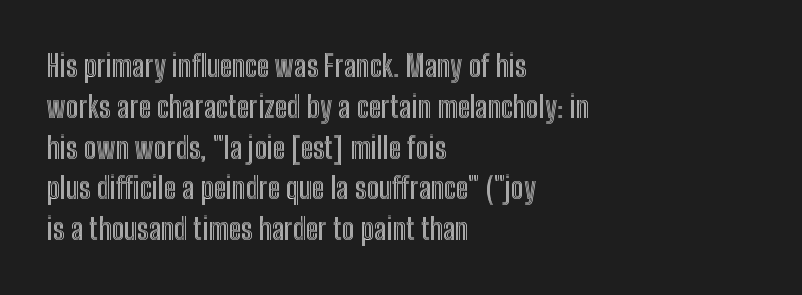
Q: Is the text italic (slanted)? A: No, it is upright.
Q: Is the text underlined? A: No.
Q: How is the paragraph aligned? A: Left-aligned.
Q: Is the spacing between letters normal or unusually wide? A: Normal.
Q: Is the spacing between lines tight, normal or loose? A: Normal.
Q: Width (condensed, normal, or wide)? A: Condensed.
Q: x-height? A: Medium.
Q: Monospaced? A: No.
